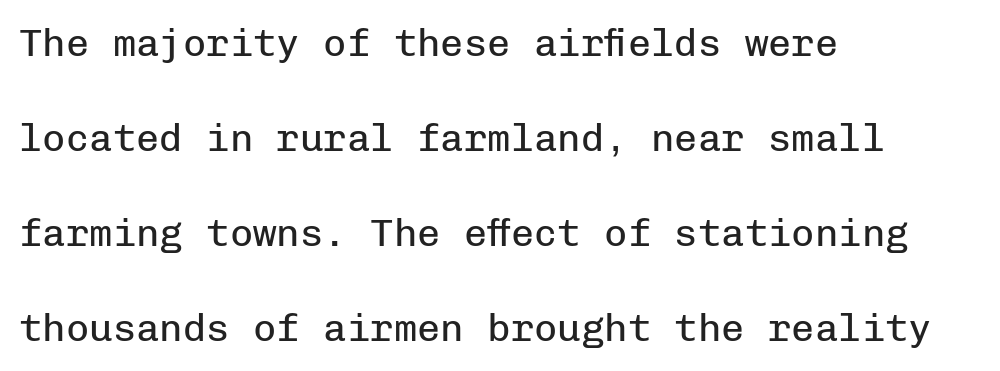
The image shows 39 px regular-weight sans-serif type, upright, monospaced; set left-aligned, loose line spacing (2.44x), normal letter spacing, not underlined; low stroke contrast and a medium x-height.
